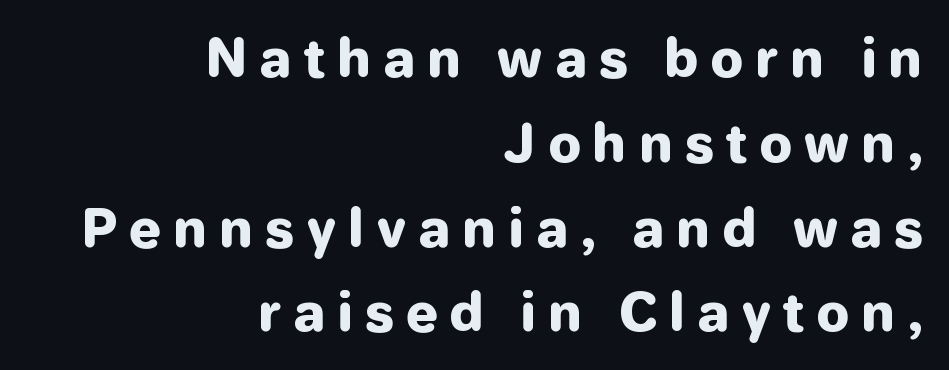
{"serif": "no", "italic": "no", "bold": "yes", "weight": "heavy", "width": "normal", "stroke_contrast": "low", "x_height": "medium", "monospaced": "no", "underline": "no", "align": "right", "line_spacing": "normal", "line_spacing_ratio": 1.63, "letter_spacing": "wide", "letter_spacing_em": 0.22, "glyph_px": 52}
